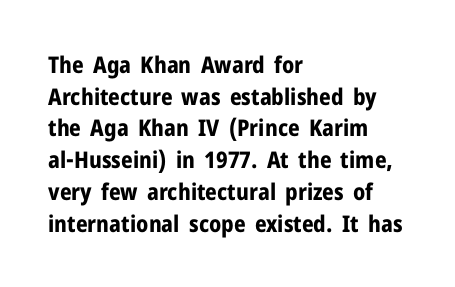
The lines are quadded left. Regular leading. Nothing unusual about the tracking: characters are spaced as the font intends. The font is running at its bold setting. Tall strokes in this sample are plumb rather than angled.
